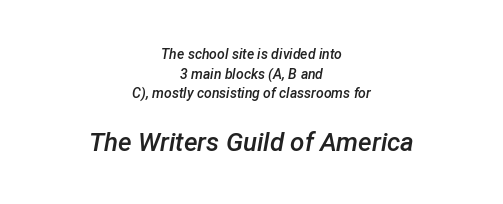
{"italic": "yes", "lean": "right", "slant_degrees": 12, "bold": "semi", "underline": "no", "align": "center", "line_spacing": "normal", "line_spacing_ratio": 1.4, "letter_spacing": "normal", "letter_spacing_em": 0.0, "larger_block": "second", "size_ratio": 1.86, "glyph_px": 26}
